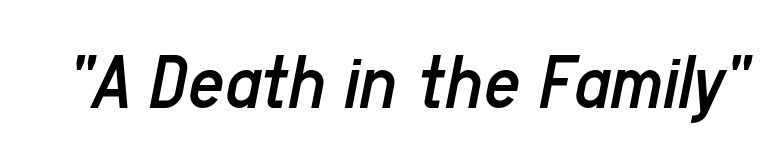
{"italic": "yes", "lean": "right", "slant_degrees": 11, "bold": "no", "weight": "regular", "width": "condensed", "stroke_contrast": "low", "x_height": "medium", "monospaced": "no", "underline": "no", "letter_spacing": "normal", "letter_spacing_em": 0.0, "glyph_px": 80}
